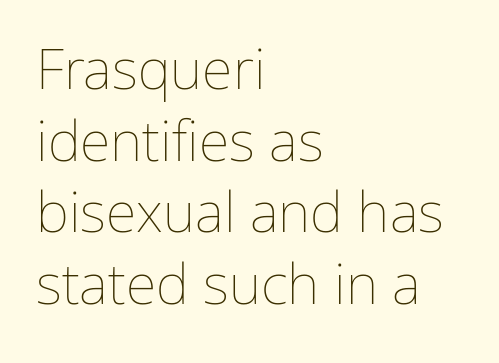
The image shows 56 px thin type, upright; set left-aligned, normal line spacing (1.28x), normal letter spacing, not underlined; low stroke contrast and a medium x-height.
